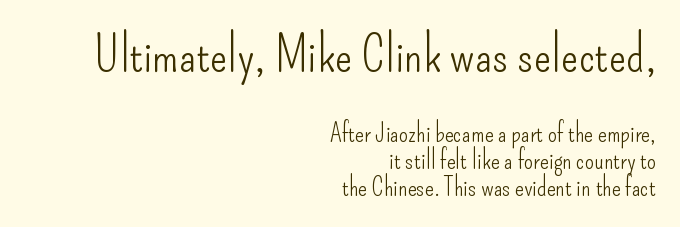
The image shows 51 px light, condensed sans-serif type, upright; set right-aligned, tight line spacing (1.03x), normal letter spacing, not underlined; the first (top) block is 1.96x larger; low stroke contrast and a small x-height.
